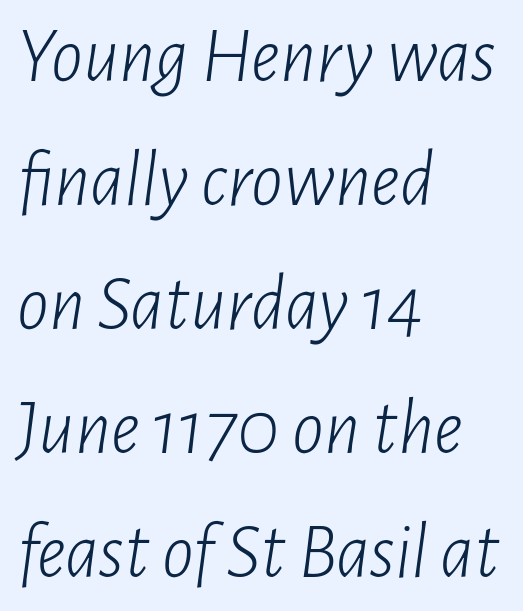
Italic? Definitely — the glyphs are oblique. Normally led — the rows are evenly, conventionally spaced. Inter-character spacing is left at the font's built-in metrics. Bold? No — there's no thickening of the strokes. Line beginnings align vertically; line endings do not. Spacing verdict: proportional, widths tailored to each character.
